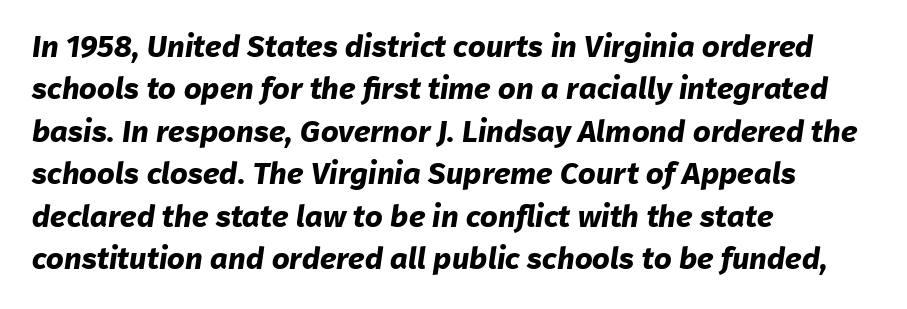
The strip under each line holds only bare page. This rendering employs a face without finishing strokes, i.e., a sans-serif. The lines sit at an ordinary, default distance from one another. Thick stems and heavy bowls — unmistakably bold. Looks like regular typesetting: each glyph gets only the width it needs.
